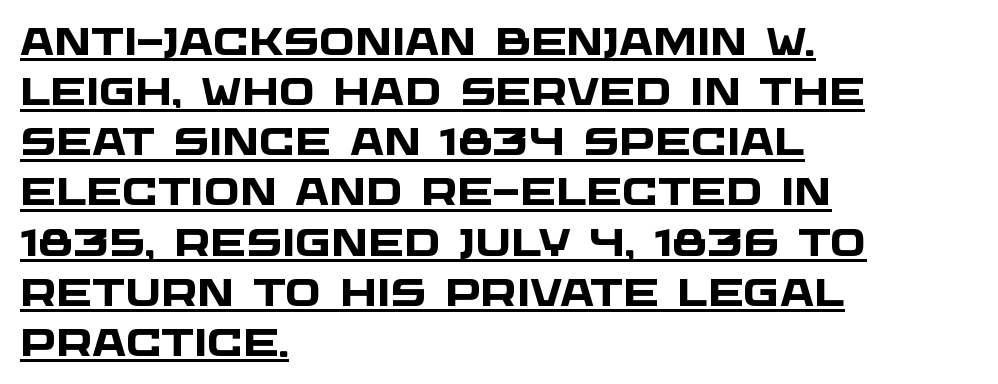
{"serif": "no", "bold": "yes", "weight": "heavy", "width": "wide", "stroke_contrast": "low", "x_height": "large", "monospaced": "no", "underline": "yes", "align": "left", "line_spacing": "normal", "line_spacing_ratio": 1.32, "letter_spacing": "normal", "letter_spacing_em": 0.0, "glyph_px": 38}
